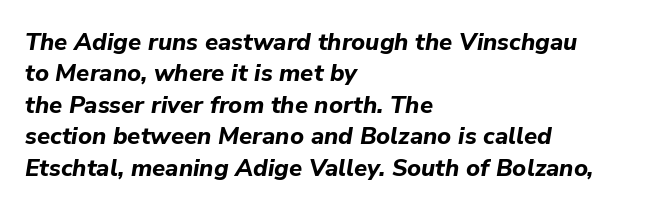
Q: Is the text bold? A: Yes.
Q: Is the text italic (slanted)? A: Yes, it leans right by about 9 degrees.
Q: Is the text underlined? A: No.
Q: How is the paragraph aligned? A: Left-aligned.
Q: Is the spacing between letters normal or unusually wide? A: Normal.
Q: Is the spacing between lines tight, normal or loose? A: Normal.
